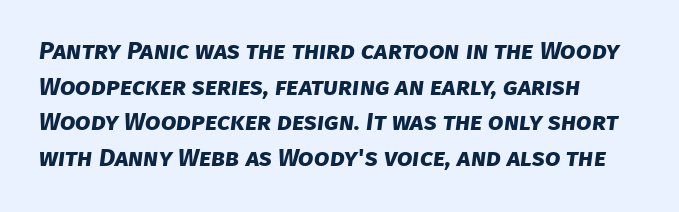
Q: Is the text bold? A: Yes.
Q: Is the text underlined? A: No.
Q: Is the spacing between letters normal or unusually wide? A: Normal.
Q: Is the spacing between lines tight, normal or loose? A: Normal.
